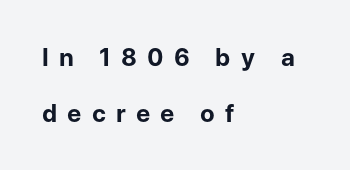
The image shows 24 px bold type, upright; set left-aligned, loose line spacing (2.32x), unusually wide letter spacing (+0.42 em), not underlined.
